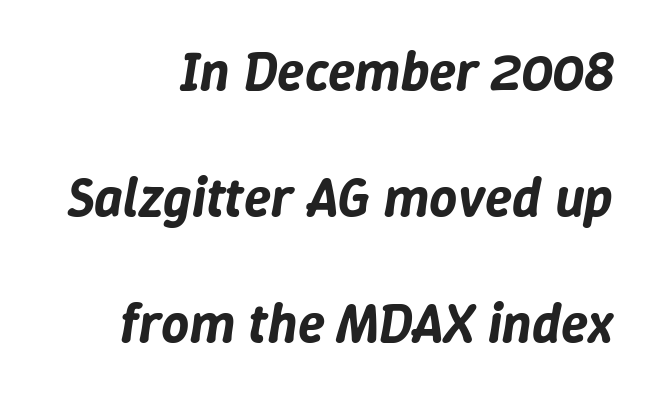
The image shows 55 px text type, italic (leaning right); set loose line spacing (2.29x), normal letter spacing, not underlined; low stroke contrast and a medium x-height.
